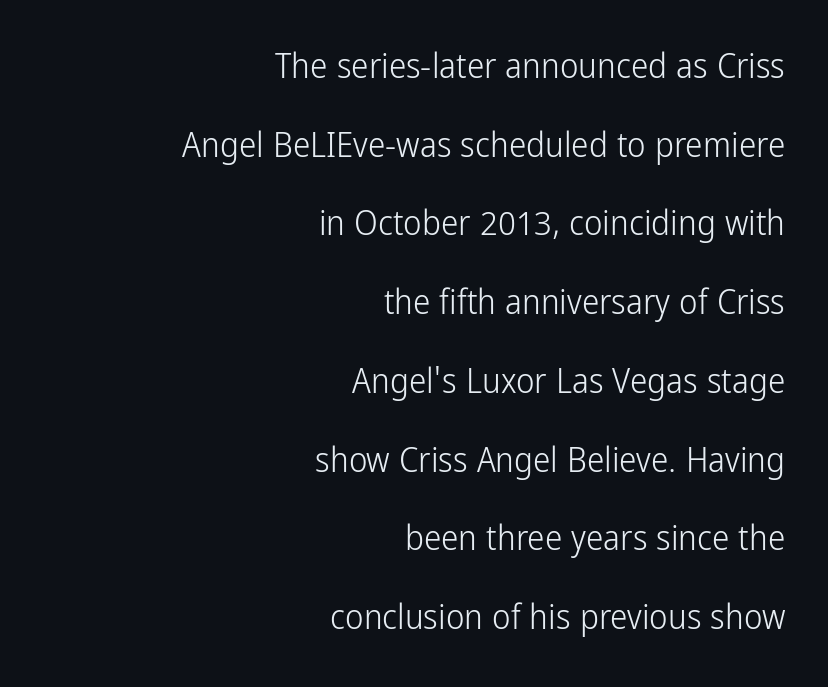
{"serif": "no", "italic": "no", "bold": "no", "weight": "light", "width": "condensed", "stroke_contrast": "low", "x_height": "medium", "monospaced": "no", "underline": "no", "align": "right", "line_spacing": "loose", "line_spacing_ratio": 2.25, "letter_spacing": "normal", "letter_spacing_em": 0.0, "glyph_px": 35}
